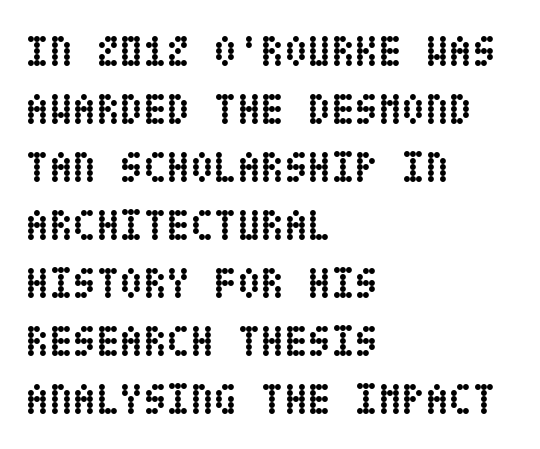
The lines sit at an ordinary, default distance from one another. What weight is shown? A full bold with thick strokes. Casual observation: everything's shoved over to the left. No italicization has been applied; the sample stays upright.
